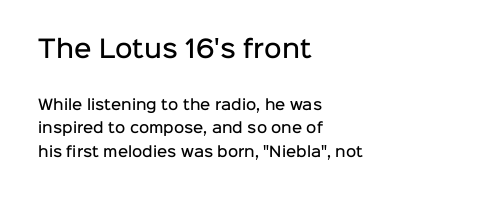
{"italic": "no", "bold": "semi", "underline": "no", "align": "left", "line_spacing": "normal", "line_spacing_ratio": 1.69, "letter_spacing": "normal", "letter_spacing_em": 0.0, "larger_block": "first", "size_ratio": 1.71, "glyph_px": 24}
